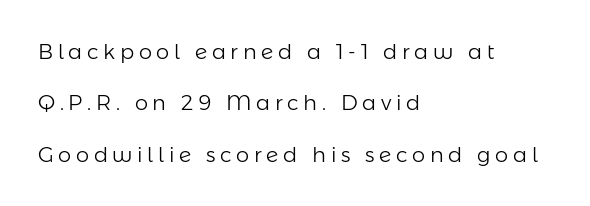
The lines are quadded left. The letters stand upright; this is a roman face. Tracking value appears strongly positive — letters spread wide. Any mark beneath the type? The region is blank. Interline gaps are noticeably wide in this sample.
